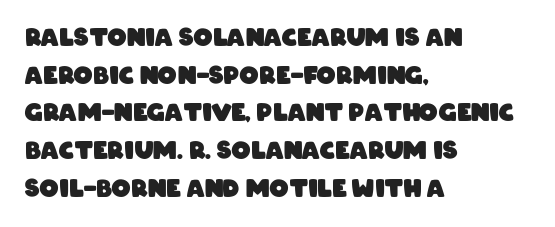
The typesetter chose a ragged-right arrangement here. Heavy, bold letterforms. A normal amount of white space separates one row of letters from the next. A clean baseline with only descenders dipping below it.
